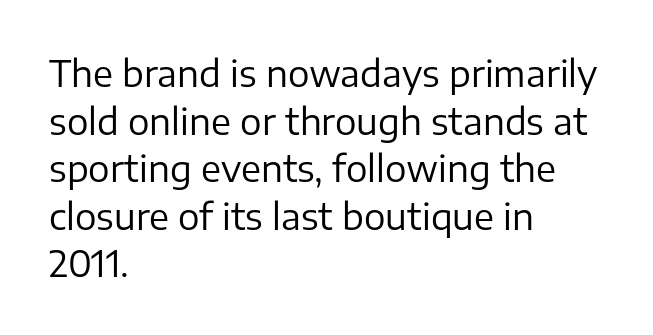
Q: Is the text bold? A: No.
Q: Is the text italic (slanted)? A: No, it is upright.
Q: Is the typeface a serif or a sans-serif typeface? A: Sans-serif.
Q: Is the text underlined? A: No.
Q: How is the paragraph aligned? A: Left-aligned.
Q: Is the spacing between letters normal or unusually wide? A: Normal.
Q: Is the spacing between lines tight, normal or loose? A: Normal.
Q: Width (condensed, normal, or wide)? A: Normal.
Q: Stroke contrast? A: Low.
Q: x-height? A: Medium.
Q: Monospaced? A: No.
